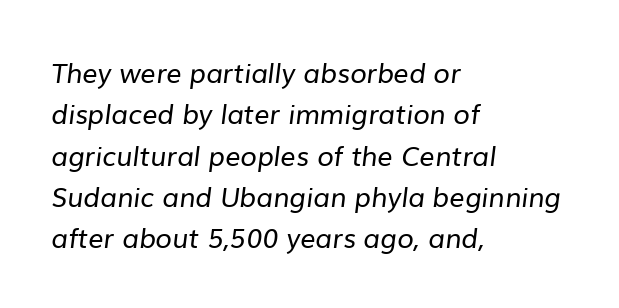
{"bold": "no", "underline": "no", "align": "left", "line_spacing": "normal", "line_spacing_ratio": 1.53, "letter_spacing": "normal", "letter_spacing_em": 0.0, "glyph_px": 27}
